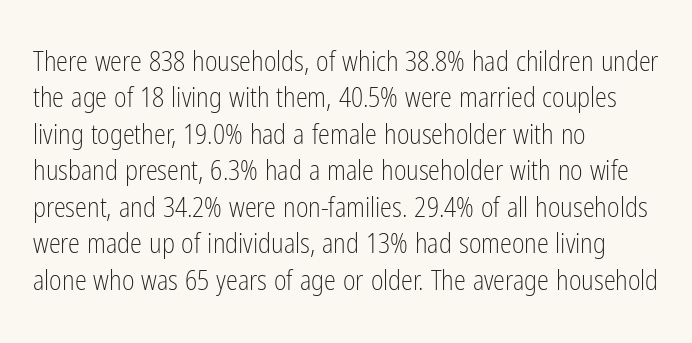
The image shows 27 px text type, upright; set left-aligned, normal line spacing (1.35x), normal letter spacing, not underlined.
